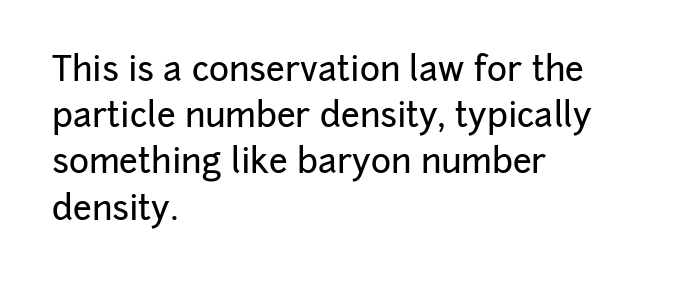
Q: Is the text italic (slanted)? A: No, it is upright.
Q: Is the typeface a serif or a sans-serif typeface? A: Sans-serif.
Q: Is the text underlined? A: No.
Q: How is the paragraph aligned? A: Left-aligned.
Q: Is the spacing between letters normal or unusually wide? A: Normal.
Q: Is the spacing between lines tight, normal or loose? A: Normal.
Q: Width (condensed, normal, or wide)? A: Normal.
Q: Stroke contrast? A: Low.
Q: x-height? A: Medium.
Q: Monospaced? A: No.
